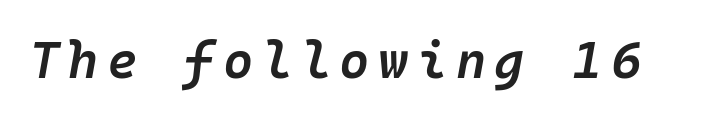
The image shows 52 px semibold type, italic (leaning right); set not underlined; low stroke contrast and a medium x-height.
